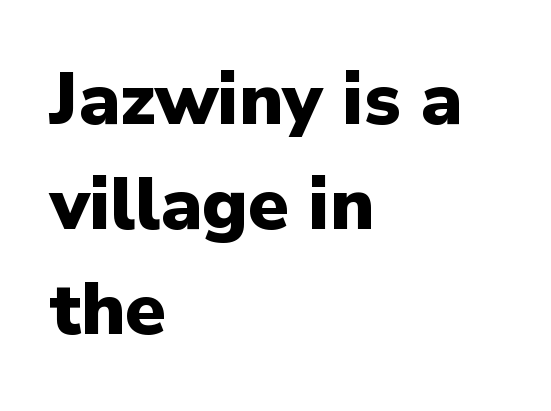
{"serif": "no", "italic": "no", "bold": "yes", "weight": "heavy", "width": "normal", "stroke_contrast": "low", "x_height": "medium", "monospaced": "no", "underline": "no", "align": "left", "line_spacing": "normal", "line_spacing_ratio": 1.44, "letter_spacing": "normal", "letter_spacing_em": 0.0, "glyph_px": 73}
